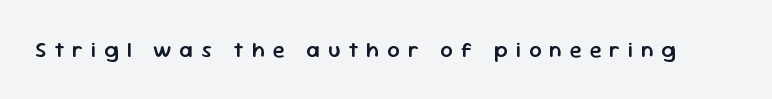
{"italic": "no", "bold": "semi", "underline": "no", "letter_spacing": "wide", "letter_spacing_em": 0.36, "glyph_px": 22}
